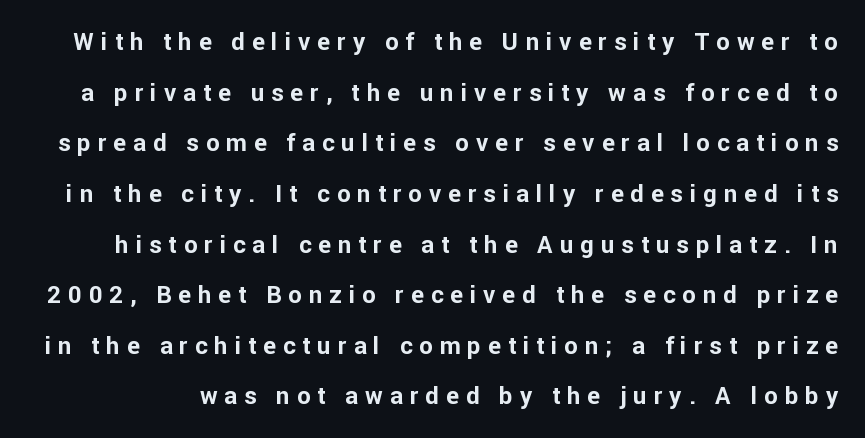
Q: Is the text bold? A: Yes.
Q: Is the text italic (slanted)? A: No, it is upright.
Q: Is the text underlined? A: No.
Q: Is the spacing between letters normal or unusually wide? A: Unusually wide.
Q: Is the spacing between lines tight, normal or loose? A: Loose.
